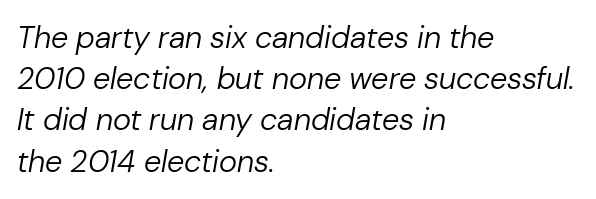
Q: Is the text bold? A: No.
Q: Is the text italic (slanted)? A: Yes, it leans right by about 10 degrees.
Q: Is the text underlined? A: No.
Q: How is the paragraph aligned? A: Left-aligned.
Q: Is the spacing between letters normal or unusually wide? A: Normal.
Q: Is the spacing between lines tight, normal or loose? A: Normal.
Q: Width (condensed, normal, or wide)? A: Normal.
Q: Stroke contrast? A: Low.
Q: x-height? A: Medium.
Q: Monospaced? A: No.
